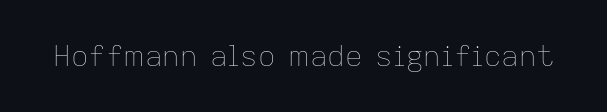
Q: Is the text bold? A: No.
Q: Is the text italic (slanted)? A: No, it is upright.
Q: Is the text underlined? A: No.
Q: Is the spacing between letters normal or unusually wide? A: Normal.
Q: Width (condensed, normal, or wide)? A: Normal.
Q: Stroke contrast? A: Low.
Q: x-height? A: Medium.
Q: Monospaced? A: No.
